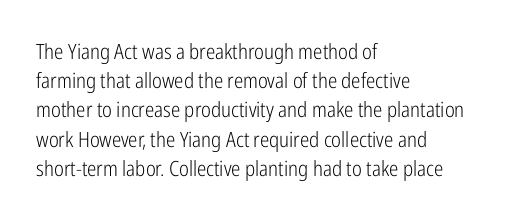
Q: Is the text bold? A: No.
Q: Is the text italic (slanted)? A: No, it is upright.
Q: Is the text underlined? A: No.
Q: How is the paragraph aligned? A: Left-aligned.
Q: Is the spacing between letters normal or unusually wide? A: Normal.
Q: Is the spacing between lines tight, normal or loose? A: Normal.
